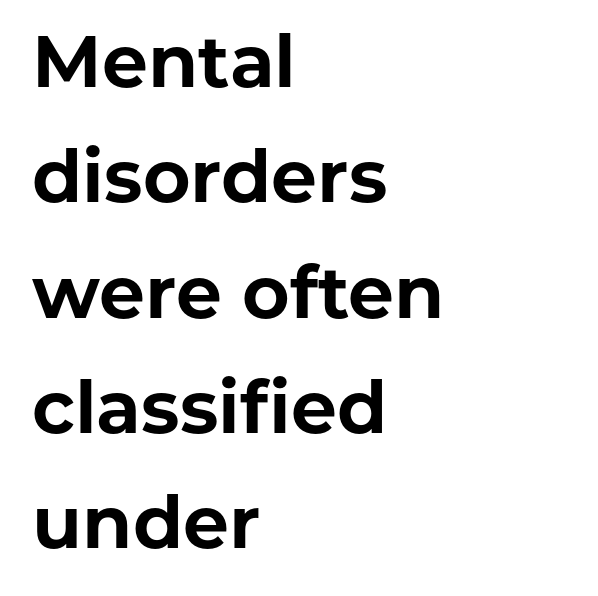
Q: Is the text bold? A: Yes.
Q: Is the text italic (slanted)? A: No, it is upright.
Q: Is the typeface a serif or a sans-serif typeface? A: Sans-serif.
Q: Is the text underlined? A: No.
Q: How is the paragraph aligned? A: Left-aligned.
Q: Is the spacing between letters normal or unusually wide? A: Normal.
Q: Is the spacing between lines tight, normal or loose? A: Normal.
Q: Width (condensed, normal, or wide)? A: Normal.
Q: Stroke contrast? A: Low.
Q: x-height? A: Medium.
Q: Monospaced? A: No.
